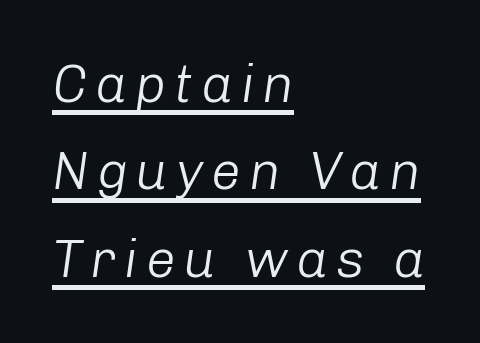
Q: Is the text bold? A: No.
Q: Is the text italic (slanted)? A: Yes, it leans right by about 8 degrees.
Q: Is the text underlined? A: Yes.
Q: How is the paragraph aligned? A: Left-aligned.
Q: Is the spacing between lines tight, normal or loose? A: Normal.
Q: Width (condensed, normal, or wide)? A: Normal.
Q: Stroke contrast? A: Low.
Q: x-height? A: Medium.
Q: Monospaced? A: No.
